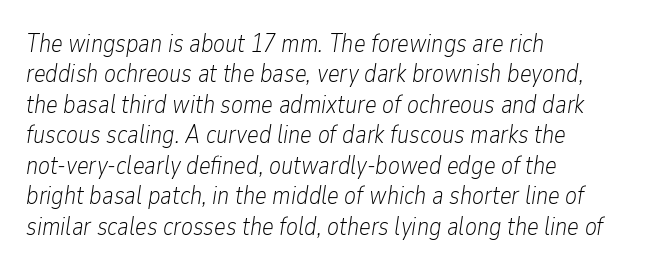
Q: Is the text bold? A: No.
Q: Is the text italic (slanted)? A: Yes, it leans right by about 9 degrees.
Q: Is the text underlined? A: No.
Q: How is the paragraph aligned? A: Left-aligned.
Q: Is the spacing between letters normal or unusually wide? A: Normal.
